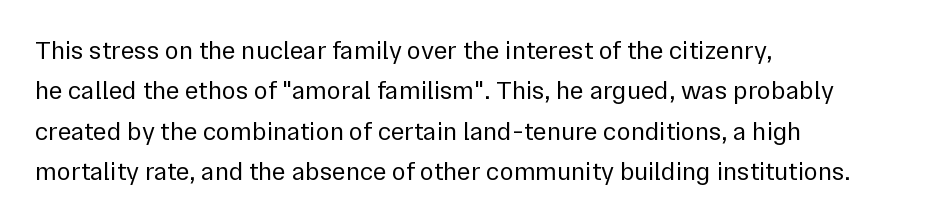
{"italic": "no", "bold": "no", "underline": "no", "align": "left", "line_spacing": "normal", "line_spacing_ratio": 1.55, "letter_spacing": "normal", "letter_spacing_em": 0.0, "glyph_px": 26}
